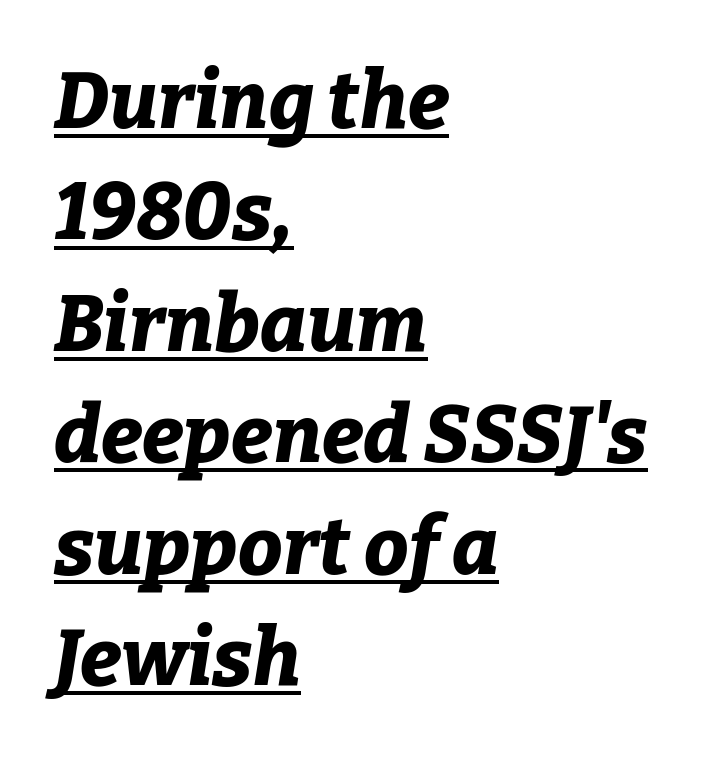
The image shows 79 px bold type, italic (leaning right); set left-aligned, normal line spacing (1.41x), normal letter spacing, underlined; low stroke contrast and a medium x-height.
